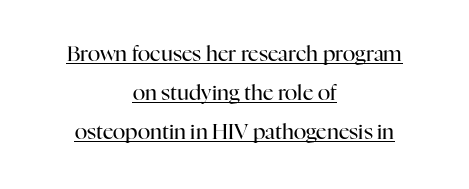
{"italic": "no", "bold": "no", "underline": "yes", "align": "center", "line_spacing_ratio": 1.86, "letter_spacing": "normal", "letter_spacing_em": 0.0, "glyph_px": 21}
